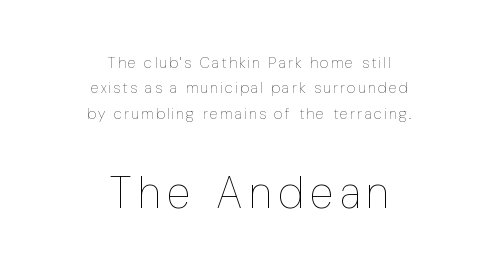
The image shows 44 px thin, condensed type, upright; set centered, normal line spacing (1.69x), not underlined; the second (bottom) block is 2.93x larger; low stroke contrast and a medium x-height.
